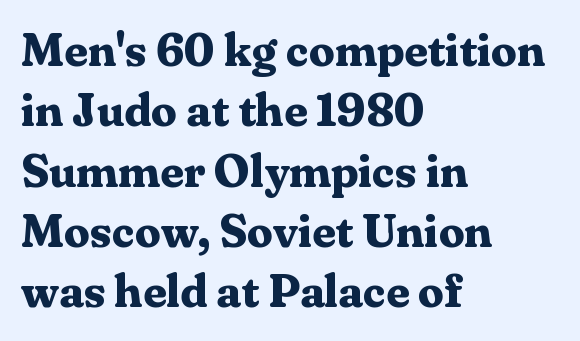
{"serif": "yes", "italic": "no", "bold": "yes", "weight": "bold", "width": "normal", "stroke_contrast": "medium", "x_height": "medium", "monospaced": "no", "underline": "no", "align": "left", "line_spacing": "normal", "line_spacing_ratio": 1.31, "letter_spacing": "normal", "letter_spacing_em": 0.0, "glyph_px": 46}
